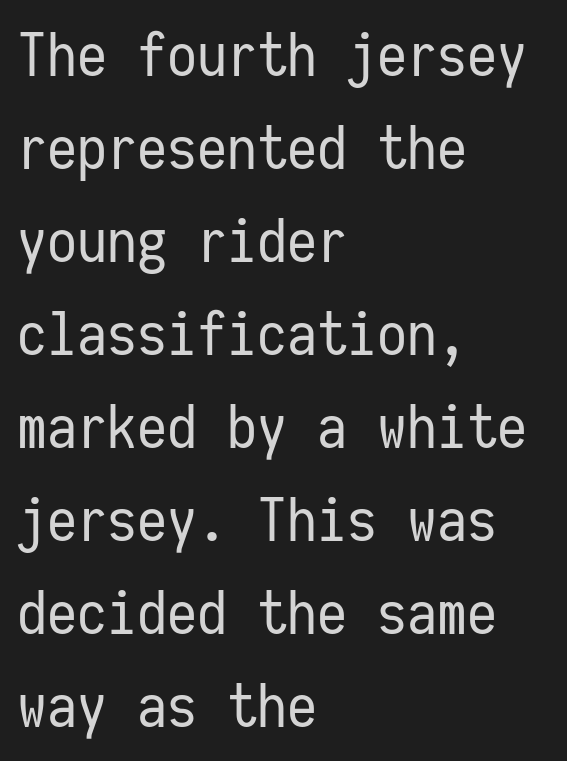
{"serif": "no", "italic": "no", "bold": "no", "weight": "regular", "width": "condensed", "stroke_contrast": "low", "x_height": "medium", "monospaced": "yes", "underline": "no", "align": "left", "line_spacing": "normal", "line_spacing_ratio": 1.55, "letter_spacing": "normal", "letter_spacing_em": 0.0, "glyph_px": 60}
